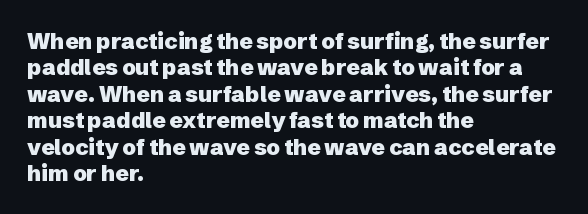
{"italic": "no", "bold": "yes", "underline": "no", "align": "left", "line_spacing_ratio": 1.2, "letter_spacing": "normal", "letter_spacing_em": 0.0, "glyph_px": 22}
